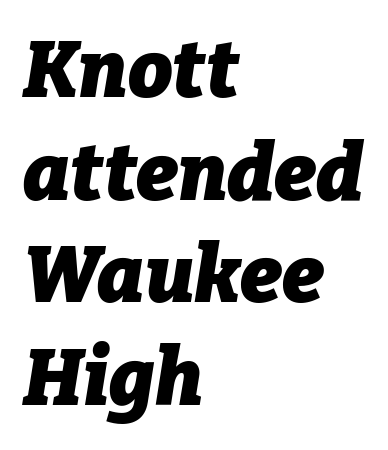
Q: Is the text bold? A: Yes.
Q: Is the text italic (slanted)? A: Yes, it leans right by about 9 degrees.
Q: Is the text underlined? A: No.
Q: How is the paragraph aligned? A: Left-aligned.
Q: Is the spacing between letters normal or unusually wide? A: Normal.
Q: Is the spacing between lines tight, normal or loose? A: Normal.
Q: Width (condensed, normal, or wide)? A: Normal.
Q: Stroke contrast? A: Low.
Q: x-height? A: Medium.
Q: Monospaced? A: No.
